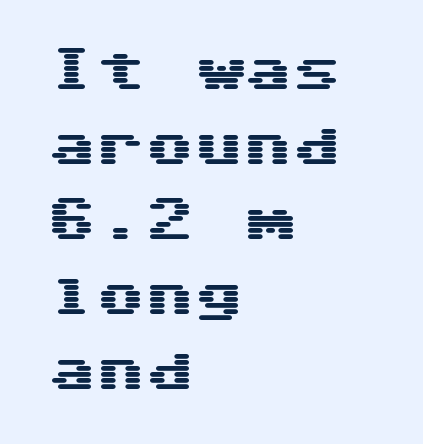
{"serif": "no", "italic": "no", "width": "wide", "stroke_contrast": "medium", "x_height": "medium", "underline": "no", "align": "left", "line_spacing": "normal", "line_spacing_ratio": 1.53, "letter_spacing": "normal", "letter_spacing_em": 0.0, "glyph_px": 49}
